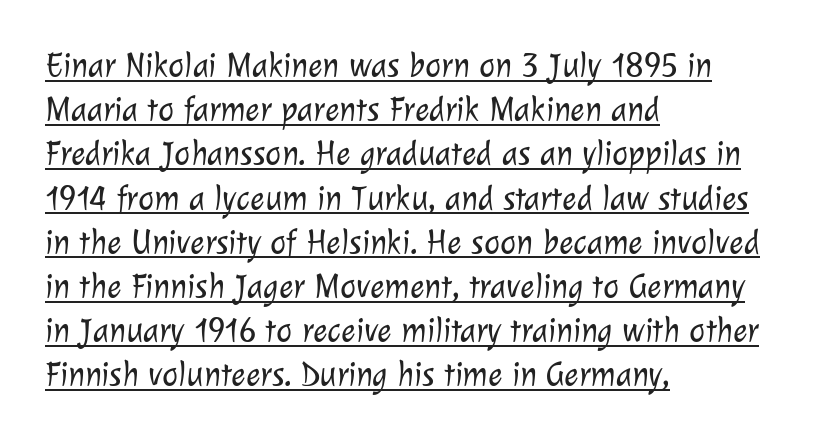
The image shows 34 px light sans-serif type; set left-aligned, normal line spacing (1.3x), normal letter spacing, underlined; low stroke contrast and a medium x-height.
